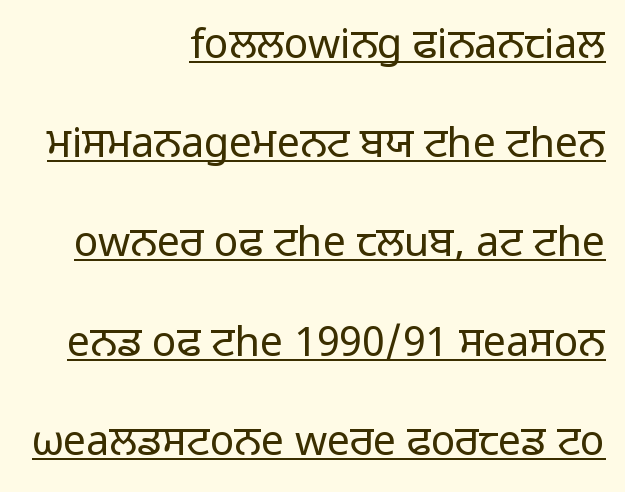
Compared with typical paragraphs, the rows here are farther apart. Weight: in the light-to-regular range. In designer terms, the underline attribute is active on this setting. A sans-serif font was chosen for this passage. The type sits square on the baseline with zero lean. Note the varied advance widths — an 'i' is clearly narrower than an 'm'.
